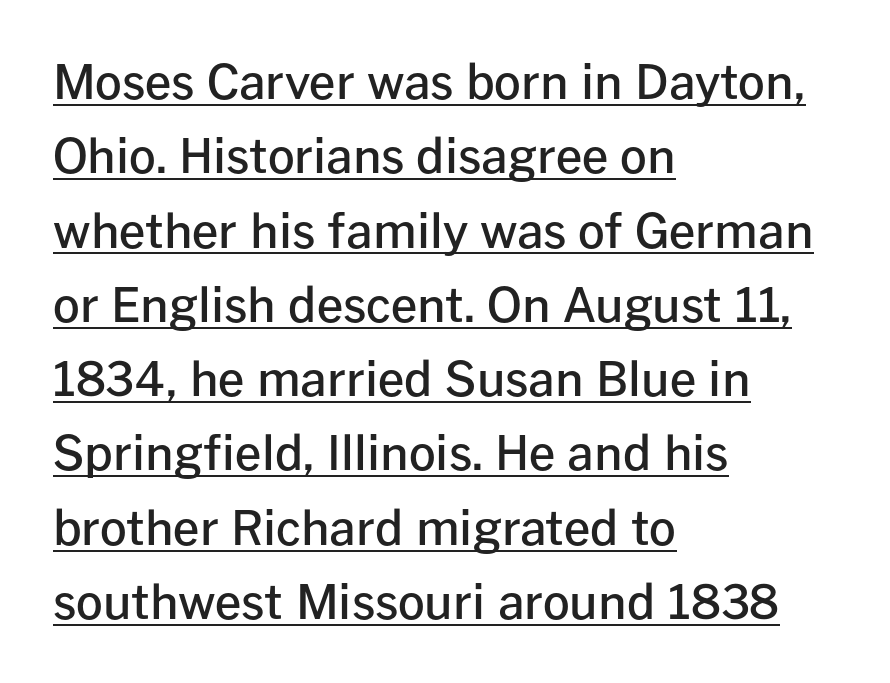
Q: Is the text bold? A: Semi-bold.
Q: Is the text italic (slanted)? A: No, it is upright.
Q: Is the typeface a serif or a sans-serif typeface? A: Sans-serif.
Q: Is the text underlined? A: Yes.
Q: How is the paragraph aligned? A: Left-aligned.
Q: Is the spacing between letters normal or unusually wide? A: Normal.
Q: Is the spacing between lines tight, normal or loose? A: Normal.
Q: Width (condensed, normal, or wide)? A: Normal.
Q: Stroke contrast? A: Low.
Q: x-height? A: Medium.
Q: Monospaced? A: No.
